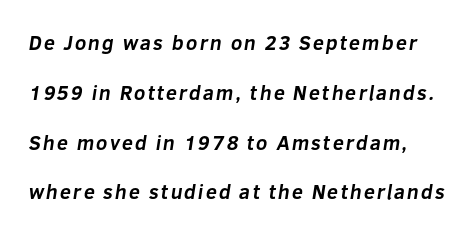
{"bold": "yes", "underline": "no", "line_spacing": "loose", "line_spacing_ratio": 2.49, "glyph_px": 20}
